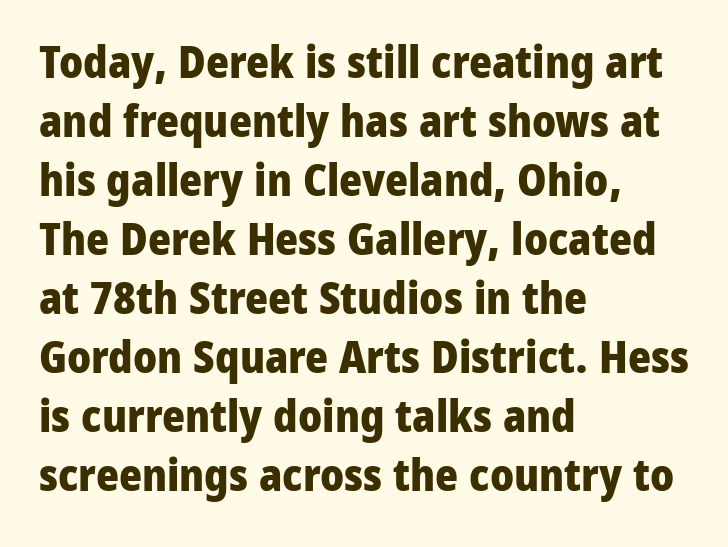
Vertical strokes here are truly vertical. The rendering uses a bold face; every stroke is thick and dark. The passage is arranged the way most books set body copy — flush left. Observe the ordinary spacing: letters are neighbours, not strangers. Quick note: underline off. You could not count columns in this text — the font is proportionally spaced.
